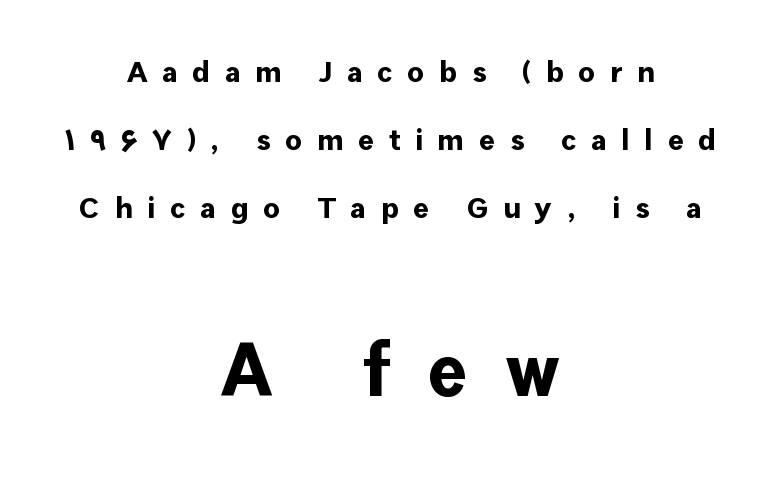
Q: Is the text bold? A: Yes.
Q: Is the text italic (slanted)? A: No, it is upright.
Q: Is the typeface a serif or a sans-serif typeface? A: Sans-serif.
Q: Is the text underlined? A: No.
Q: How is the paragraph aligned? A: Centered.
Q: Is the spacing between letters normal or unusually wide? A: Unusually wide.
Q: Is the spacing between lines tight, normal or loose? A: Loose.
Q: Which block of text is set in a larger size, the first (top) or the second (bottom)? A: The second (bottom) one.
Q: Width (condensed, normal, or wide)? A: Normal.
Q: Stroke contrast? A: Low.
Q: x-height? A: Medium.
Q: Monospaced? A: No.
